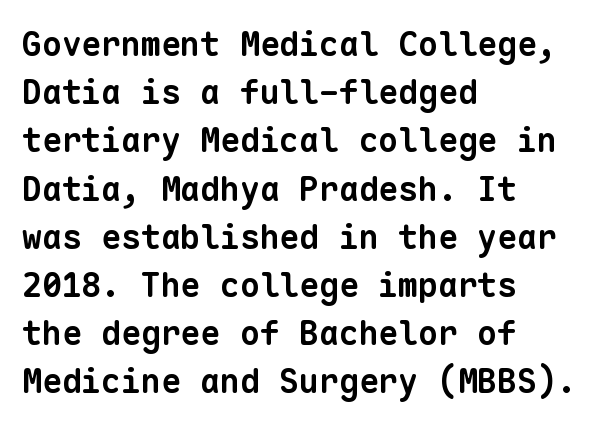
{"serif": "no", "bold": "yes", "weight": "bold", "width": "normal", "stroke_contrast": "low", "x_height": "medium", "monospaced": "yes", "underline": "no", "align": "left", "line_spacing": "normal", "line_spacing_ratio": 1.46, "letter_spacing": "normal", "letter_spacing_em": 0.0, "glyph_px": 33}
